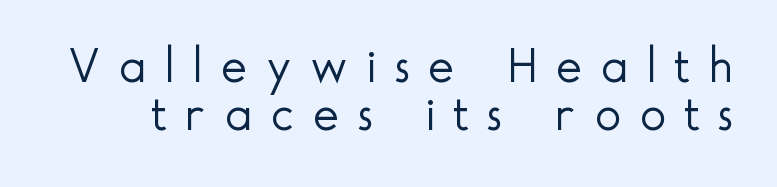
Q: Is the text bold? A: No.
Q: Is the text italic (slanted)? A: No, it is upright.
Q: Is the typeface a serif or a sans-serif typeface? A: Sans-serif.
Q: Is the text underlined? A: No.
Q: Is the spacing between letters normal or unusually wide? A: Unusually wide.
Q: Is the spacing between lines tight, normal or loose? A: Tight.
Q: Width (condensed, normal, or wide)? A: Normal.
Q: x-height? A: Small.
Q: Monospaced? A: No.
